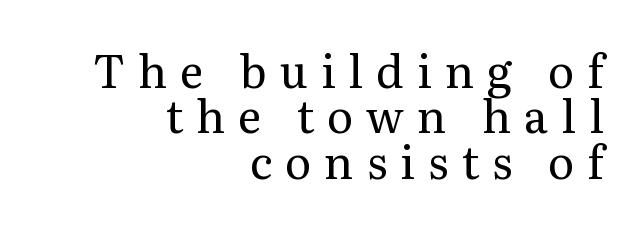
The image shows 45 px regular-weight serif type, upright; set right-aligned, tight line spacing (1.01x), unusually wide letter spacing (+0.29 em), not underlined; medium stroke contrast and a medium x-height.
